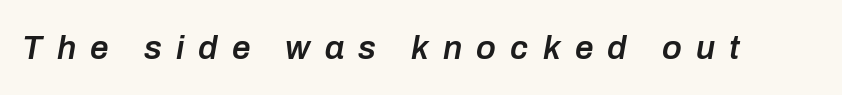
The image shows 33 px semibold type, italic (leaning right); set unusually wide letter spacing (+0.43 em), not underlined; low stroke contrast and a medium x-height.
